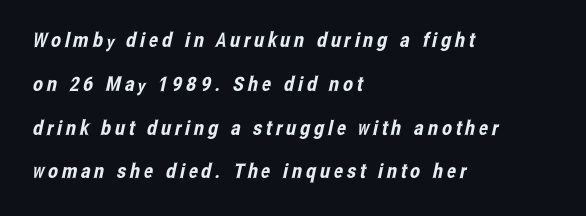
The image shows 20 px text type; set left-aligned, loose line spacing (2.19x), not underlined.
